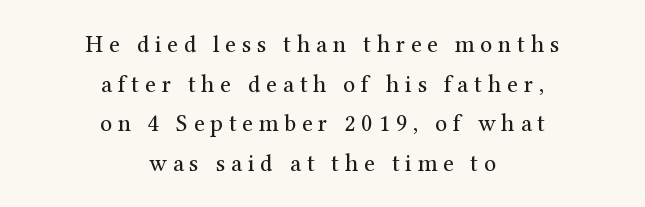
Q: Is the text bold? A: No.
Q: Is the text italic (slanted)? A: No, it is upright.
Q: Is the text underlined? A: No.
Q: How is the paragraph aligned? A: Centered.
Q: Is the spacing between letters normal or unusually wide? A: Unusually wide.
Q: Is the spacing between lines tight, normal or loose? A: Normal.
